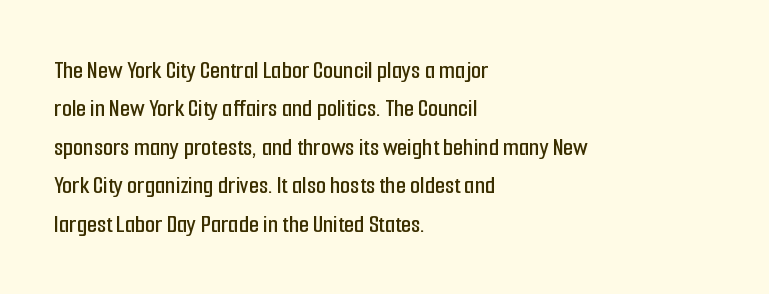
These lines keep a tight, regular rhythm from letter to letter. A student would call this left alignment; a typographer would say flush left, rag right. Descenders are the only things crossing below the line. Evenly set lines give the paragraph a standard silhouette. Ordinary non-slanted type is in use.
